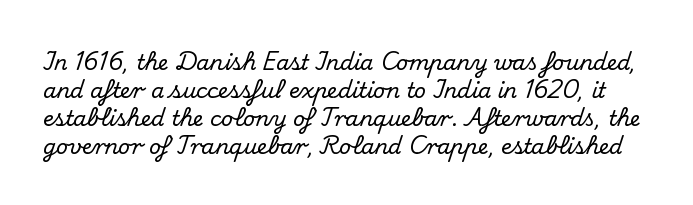
The image shows 21 px text type; set normal line spacing (1.33x), normal letter spacing, not underlined.
